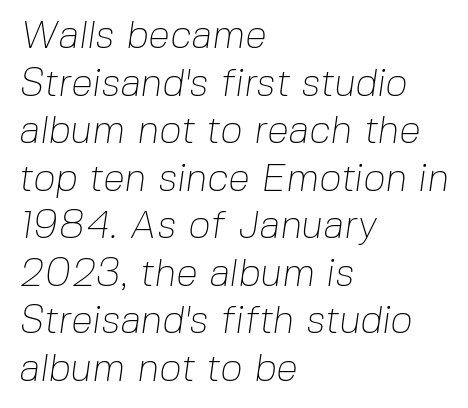
Q: Is the text bold? A: No.
Q: Is the typeface a serif or a sans-serif typeface? A: Sans-serif.
Q: Is the text underlined? A: No.
Q: How is the paragraph aligned? A: Left-aligned.
Q: Is the spacing between letters normal or unusually wide? A: Normal.
Q: Width (condensed, normal, or wide)? A: Normal.
Q: Stroke contrast? A: Low.
Q: x-height? A: Medium.
Q: Monospaced? A: No.
